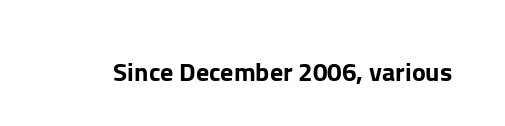
Is there any slant? The stems are plumb. Descenders are the only things crossing below the line. The line texture is even and compact thanks to regular tracking.
